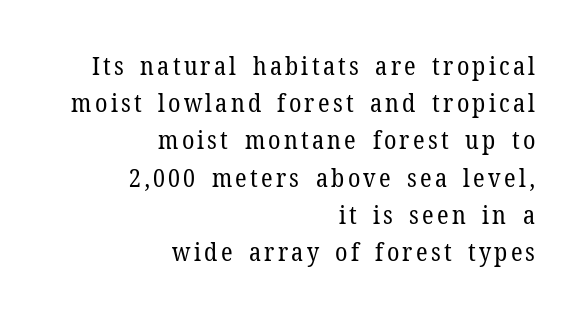
The image shows 25 px text type, upright; set right-aligned, normal line spacing (1.49x), not underlined.
